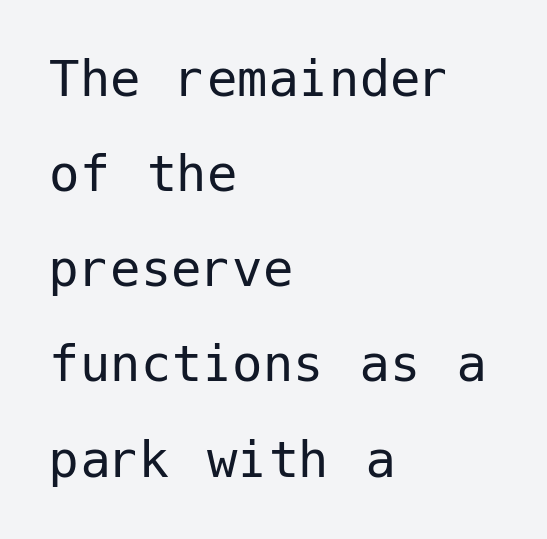
{"serif": "no", "italic": "no", "bold": "no", "weight": "regular", "width": "normal", "stroke_contrast": "low", "x_height": "medium", "underline": "no", "align": "left", "line_spacing": "normal", "line_spacing_ratio": 1.56, "letter_spacing": "normal", "letter_spacing_em": 0.0, "glyph_px": 61}
